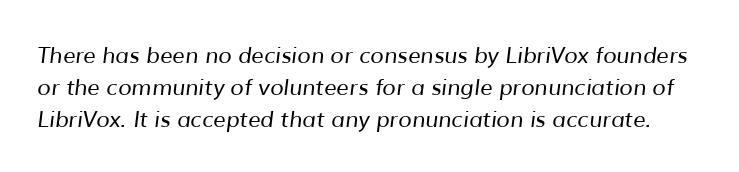
Q: Is the text bold? A: No.
Q: Is the text underlined? A: No.
Q: Is the spacing between letters normal or unusually wide? A: Normal.
Q: Is the spacing between lines tight, normal or loose? A: Normal.
